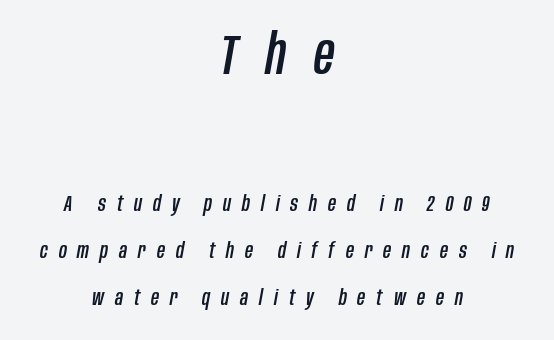
Any mark beneath the type? The region is blank. Compared with typical paragraphs, the rows here are farther apart. This sample uses expanded letter spacing, leaving extra air between glyphs. The glyphs look as if they've been sheared to an angle. Bigger letters appear in the top chunk; the bottom chunk is reduced. Note the varied advance widths — an 'i' is clearly narrower than an 'm'.
